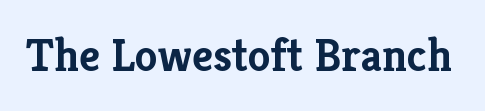
{"serif": "yes", "italic": "no", "bold": "yes", "weight": "semibold", "width": "normal", "stroke_contrast": "low", "x_height": "medium", "monospaced": "no", "underline": "no", "letter_spacing": "normal", "letter_spacing_em": 0.0, "glyph_px": 46}
